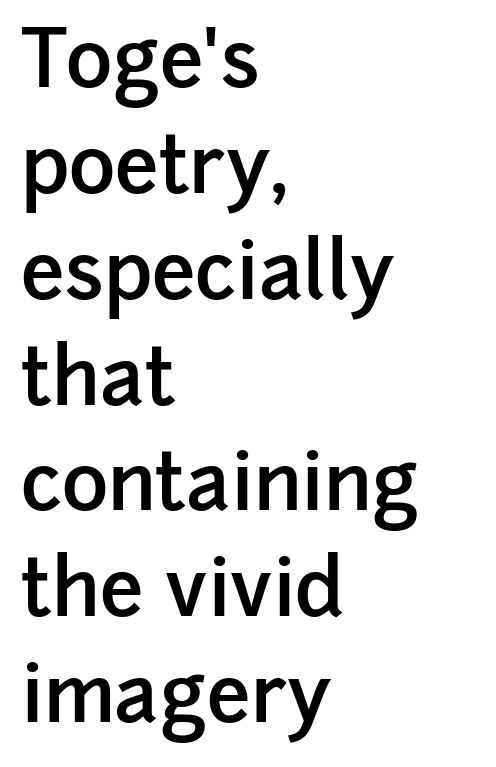
A classic flush-left, rag-right setting is used for this passage. Ascenders rise straight up at ninety degrees. The gap between lines stays unmarked. Characters follow at the spacing the type designer built in. A typesetter would call this proportional, since set widths differ per character.
